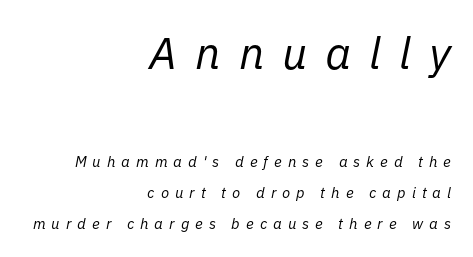
{"italic": "yes", "lean": "right", "slant_degrees": 11, "bold": "no", "weight": "regular", "width": "normal", "stroke_contrast": "low", "x_height": "medium", "monospaced": "no", "underline": "no", "align": "right", "line_spacing": "loose", "line_spacing_ratio": 2.07, "letter_spacing": "wide", "letter_spacing_em": 0.4, "larger_block": "first", "size_ratio": 3.0, "glyph_px": 45}
